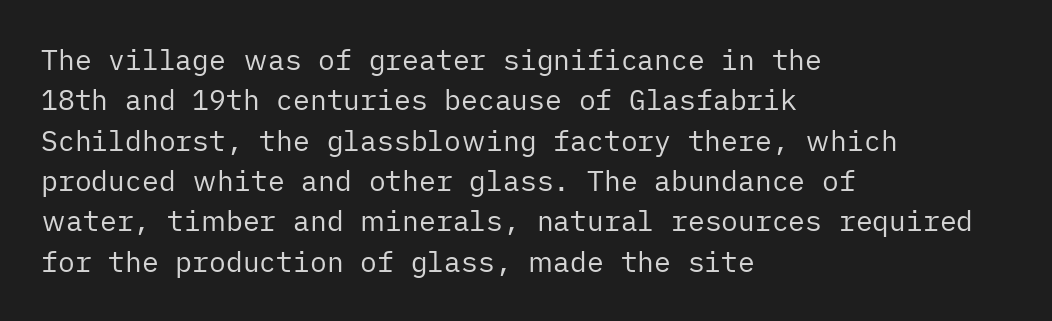
The image shows 28 px regular-weight sans-serif type, upright; set left-aligned, normal line spacing (1.44x), normal letter spacing, not underlined; low stroke contrast and a medium x-height.
